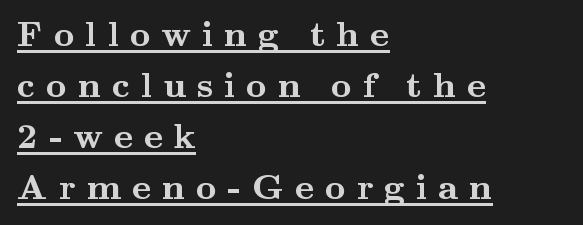
The image shows 36 px semibold, wide serif type, upright; set left-aligned, normal line spacing (1.42x), unusually wide letter spacing (+0.3 em), underlined; medium stroke contrast and a small x-height.
